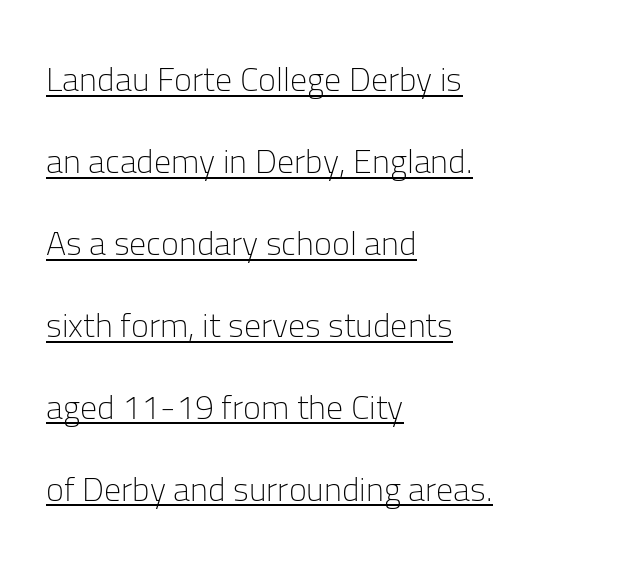
{"serif": "no", "italic": "no", "bold": "no", "weight": "light", "width": "normal", "stroke_contrast": "low", "x_height": "medium", "monospaced": "no", "underline": "yes", "align": "left", "line_spacing": "loose", "line_spacing_ratio": 2.41, "letter_spacing": "normal", "letter_spacing_em": 0.0, "glyph_px": 34}
